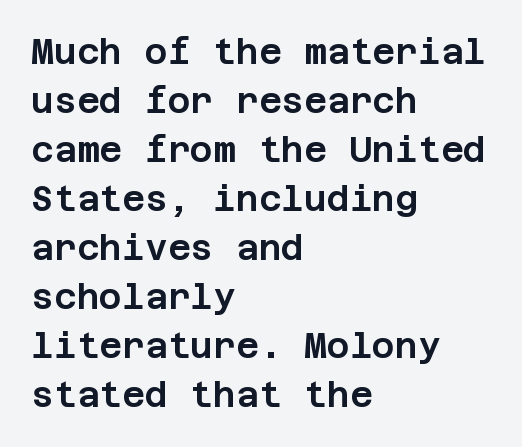
The image shows 35 px sans-serif type, upright; set left-aligned, normal line spacing (1.4x), normal letter spacing, not underlined; low stroke contrast and a large x-height.
